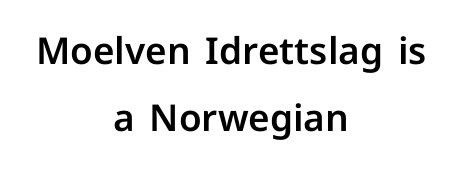
Casual observation: everything's sitting right in the middle. The zone under the glyphs is completely vacant. Is this a fixed-width face? No — the glyphs have proportional, varying widths. The line texture is even and compact thanks to regular tracking.
